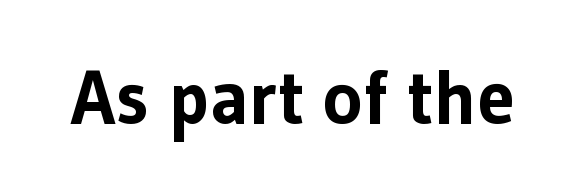
Honestly, there is no underline to notice here at all. You could not count columns in this text — the font is proportionally spaced. The typography opts for an upright posture over an oblique one. A full-strength bold gives these letters their thick strokes.
